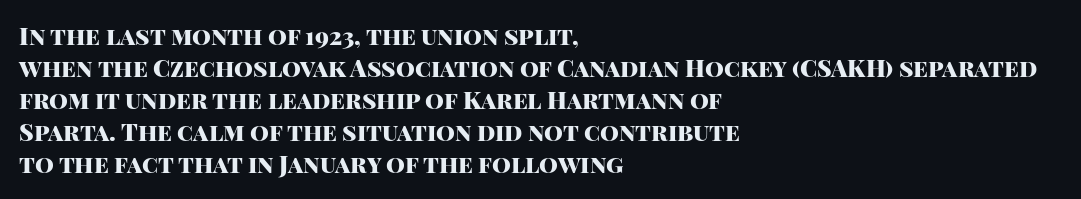
{"italic": "no", "bold": "yes", "underline": "no", "align": "left", "line_spacing": "normal", "line_spacing_ratio": 1.33, "letter_spacing": "normal", "letter_spacing_em": 0.0, "glyph_px": 24}
